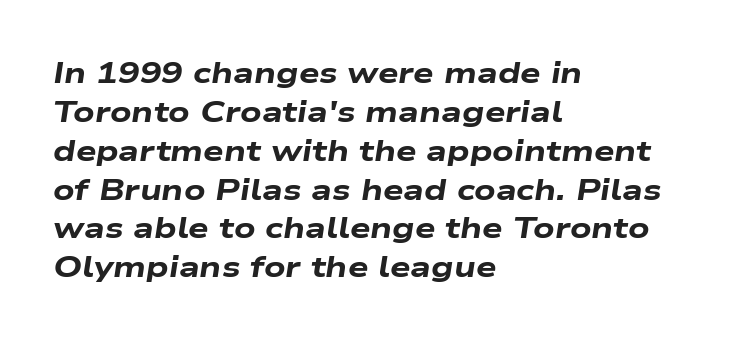
The image shows 29 px heavy, wide type, italic (leaning right); set left-aligned, normal line spacing (1.34x), normal letter spacing, not underlined; low stroke contrast and a medium x-height.
